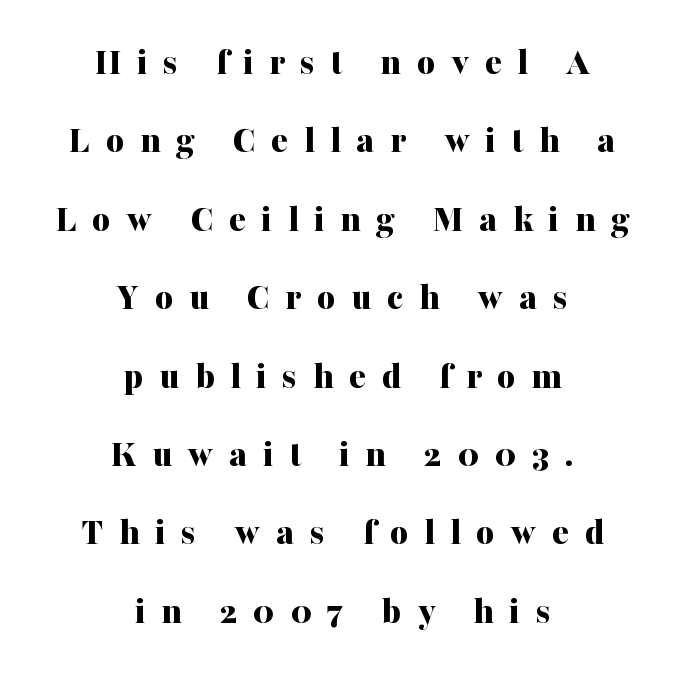
Q: Is the text bold? A: Yes.
Q: Is the text italic (slanted)? A: No, it is upright.
Q: Is the typeface a serif or a sans-serif typeface? A: Serif.
Q: Is the text underlined? A: No.
Q: How is the paragraph aligned? A: Centered.
Q: Is the spacing between letters normal or unusually wide? A: Unusually wide.
Q: Is the spacing between lines tight, normal or loose? A: Loose.
Q: Width (condensed, normal, or wide)? A: Normal.
Q: Stroke contrast? A: Medium.
Q: x-height? A: Medium.
Q: Monospaced? A: No.
